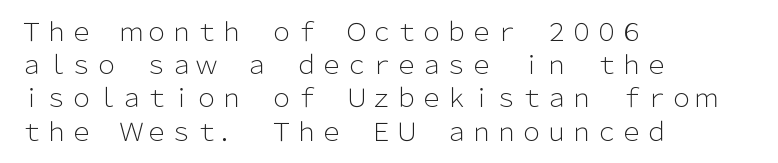
The image shows 25 px text type, upright; set left-aligned, normal line spacing (1.33x), normal letter spacing, not underlined.
